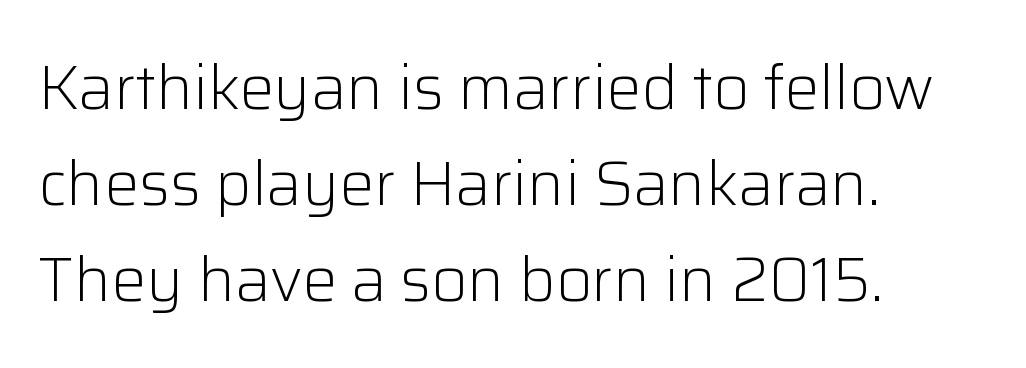
Q: Is the text bold? A: No.
Q: Is the text italic (slanted)? A: No, it is upright.
Q: Is the typeface a serif or a sans-serif typeface? A: Sans-serif.
Q: Is the text underlined? A: No.
Q: How is the paragraph aligned? A: Left-aligned.
Q: Is the spacing between letters normal or unusually wide? A: Normal.
Q: Is the spacing between lines tight, normal or loose? A: Normal.
Q: Width (condensed, normal, or wide)? A: Normal.
Q: Stroke contrast? A: Low.
Q: x-height? A: Medium.
Q: Monospaced? A: No.
